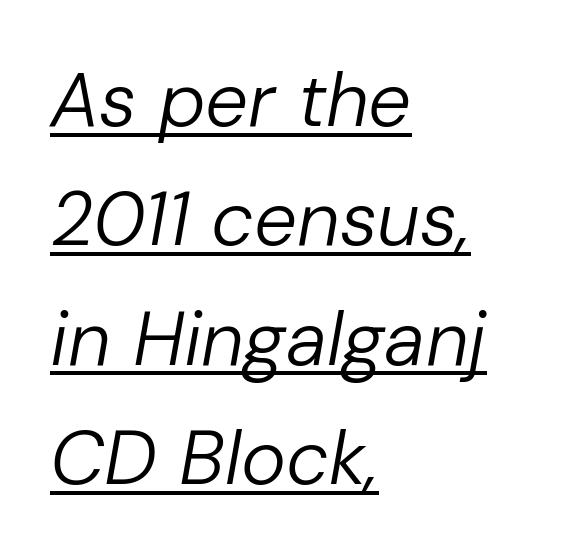
These lines are rendered in a variable-pitch font. Weight: regular or lighter. What decoration does the sample have? An underline. What's the leading like? Ordinary, nothing unusual. Observe the lean: these are italic letterforms.
